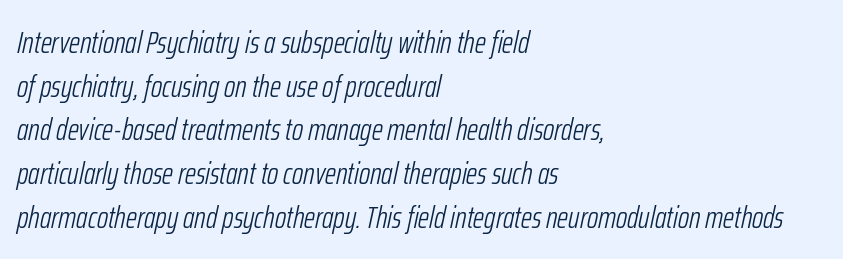
{"italic": "yes", "lean": "right", "slant_degrees": 12, "bold": "no", "weight": "light", "width": "condensed", "stroke_contrast": "low", "x_height": "medium", "monospaced": "no", "underline": "no", "align": "left", "line_spacing": "normal", "line_spacing_ratio": 1.41, "letter_spacing": "normal", "letter_spacing_em": 0.0, "glyph_px": 31}
